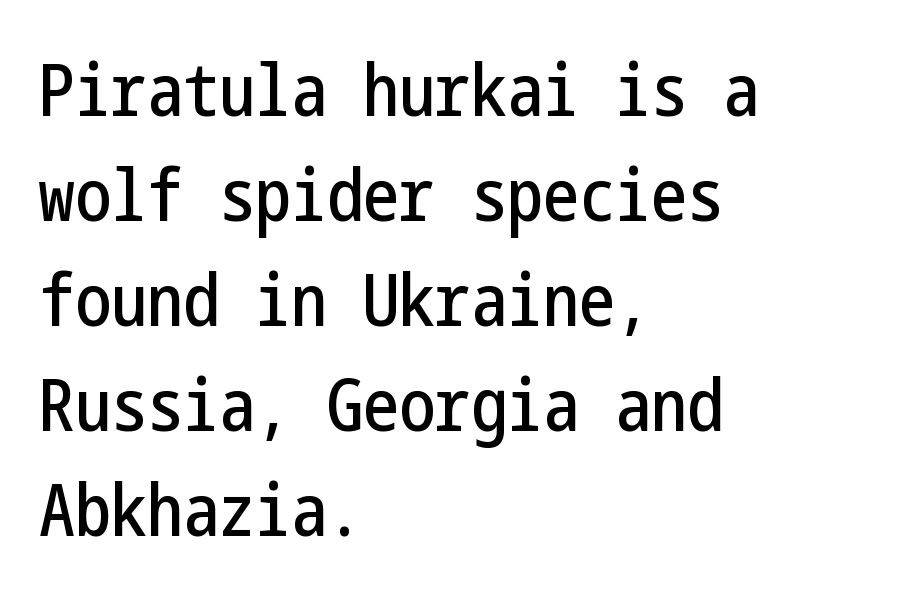
Q: Is the text italic (slanted)? A: No, it is upright.
Q: Is the typeface a serif or a sans-serif typeface? A: Sans-serif.
Q: Is the text underlined? A: No.
Q: How is the paragraph aligned? A: Left-aligned.
Q: Is the spacing between letters normal or unusually wide? A: Normal.
Q: Is the spacing between lines tight, normal or loose? A: Normal.
Q: Width (condensed, normal, or wide)? A: Condensed.
Q: Stroke contrast? A: Low.
Q: x-height? A: Medium.
